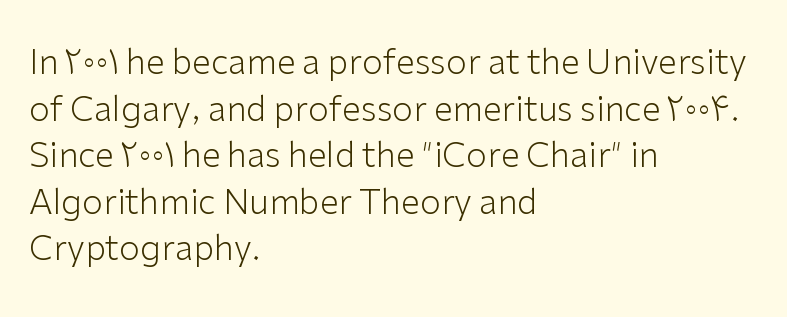
Q: Is the text bold? A: No.
Q: Is the text italic (slanted)? A: No, it is upright.
Q: Is the typeface a serif or a sans-serif typeface? A: Sans-serif.
Q: Is the text underlined? A: No.
Q: How is the paragraph aligned? A: Left-aligned.
Q: Is the spacing between letters normal or unusually wide? A: Normal.
Q: Is the spacing between lines tight, normal or loose? A: Normal.
Q: Width (condensed, normal, or wide)? A: Normal.
Q: Stroke contrast? A: Low.
Q: x-height? A: Medium.
Q: Monospaced? A: No.
